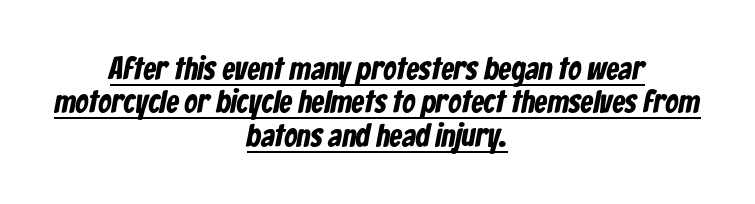
The image shows 32 px condensed sans-serif type; set centered, tight line spacing (1.04x), normal letter spacing, underlined; low stroke contrast and a medium x-height.
